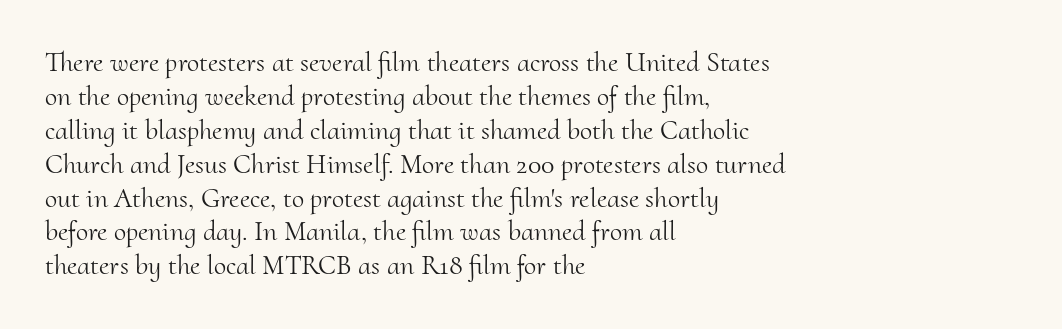
Q: Is the text bold? A: No.
Q: Is the text italic (slanted)? A: No, it is upright.
Q: Is the typeface a serif or a sans-serif typeface? A: Serif.
Q: Is the text underlined? A: No.
Q: How is the paragraph aligned? A: Left-aligned.
Q: Is the spacing between letters normal or unusually wide? A: Normal.
Q: Width (condensed, normal, or wide)? A: Normal.
Q: Stroke contrast? A: Medium.
Q: x-height? A: Small.
Q: Monospaced? A: No.
